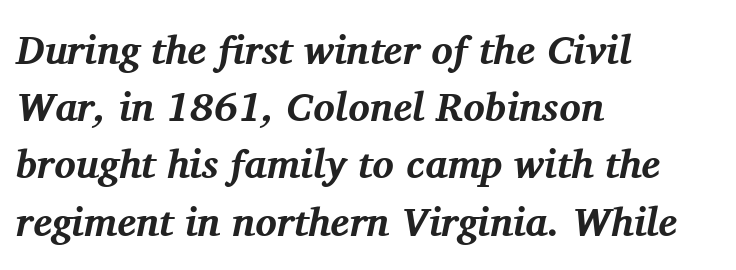
In terms of weight, the rendering is a true, heavy bold. When letters slant like this, we call the style italic. Evenly set lines give the paragraph a standard silhouette. Do the characters align in a grid? No, the font is proportional. The type family on display is of the serif kind. There is no visible air inserted between adjacent glyphs.
